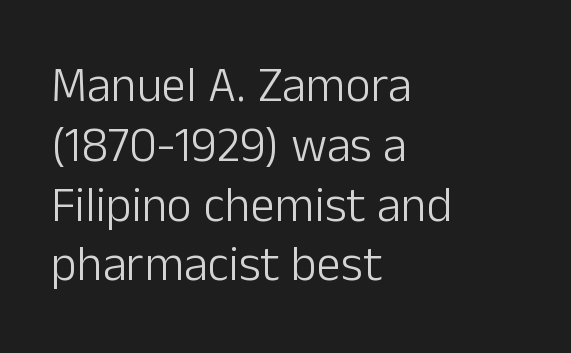
This sample is left-justified, so line endings fall wherever the words run out. Unlike italic type, these characters show no tilt at all. Here the glyphs are tracked normally, forming tight word shapes. A typesetter would call this proportional, since set widths differ per character. You can tell from the bare stems that sans-serif type was used. Just letters on the line, the space beneath them empty.
